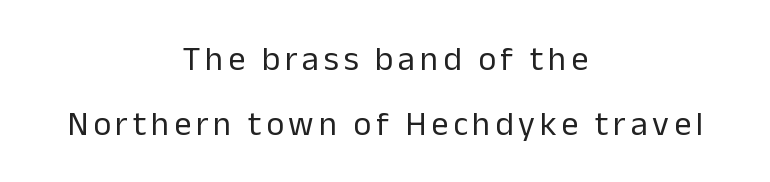
{"serif": "no", "italic": "no", "bold": "no", "weight": "regular", "width": "normal", "stroke_contrast": "low", "x_height": "medium", "monospaced": "no", "underline": "no", "align": "center", "line_spacing": "loose", "line_spacing_ratio": 1.92, "glyph_px": 34}
